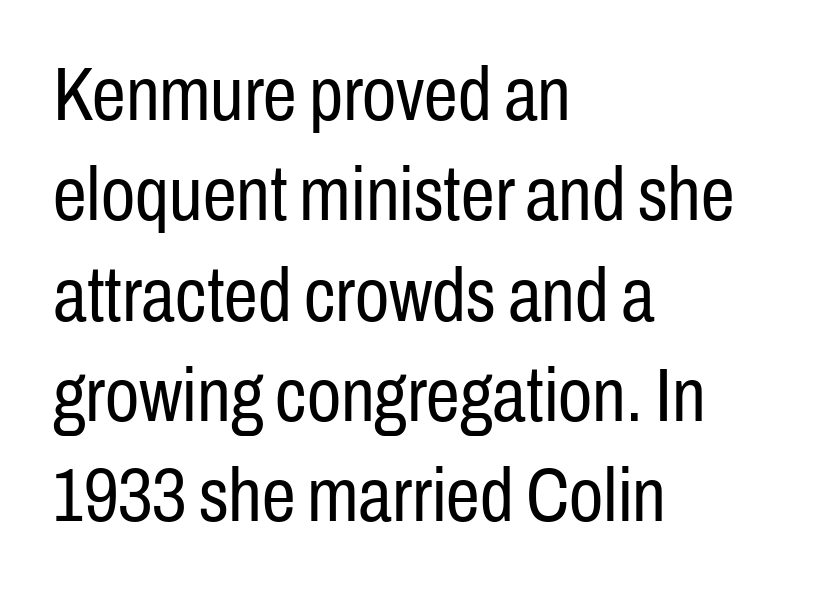
{"serif": "no", "italic": "no", "bold": "no", "weight": "regular", "width": "condensed", "stroke_contrast": "low", "x_height": "medium", "monospaced": "no", "underline": "no", "align": "left", "line_spacing": "normal", "line_spacing_ratio": 1.32, "letter_spacing": "normal", "letter_spacing_em": 0.0, "glyph_px": 76}
